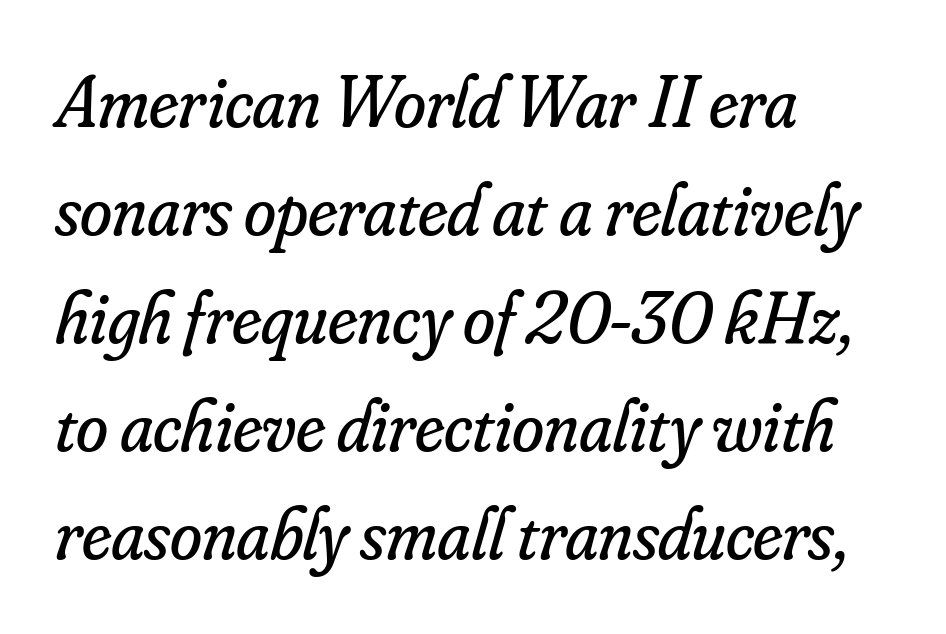
The font family rendered here belongs to the serif group. The line texture is even and compact thanks to regular tracking. Stem width sits at or under what a default text font uses. Check the space under the baseline: it is left empty. Notice how descenders clear the ascenders below comfortably — that's standard leading. This sample has the flowing, uneven cadence of proportional lettering.
